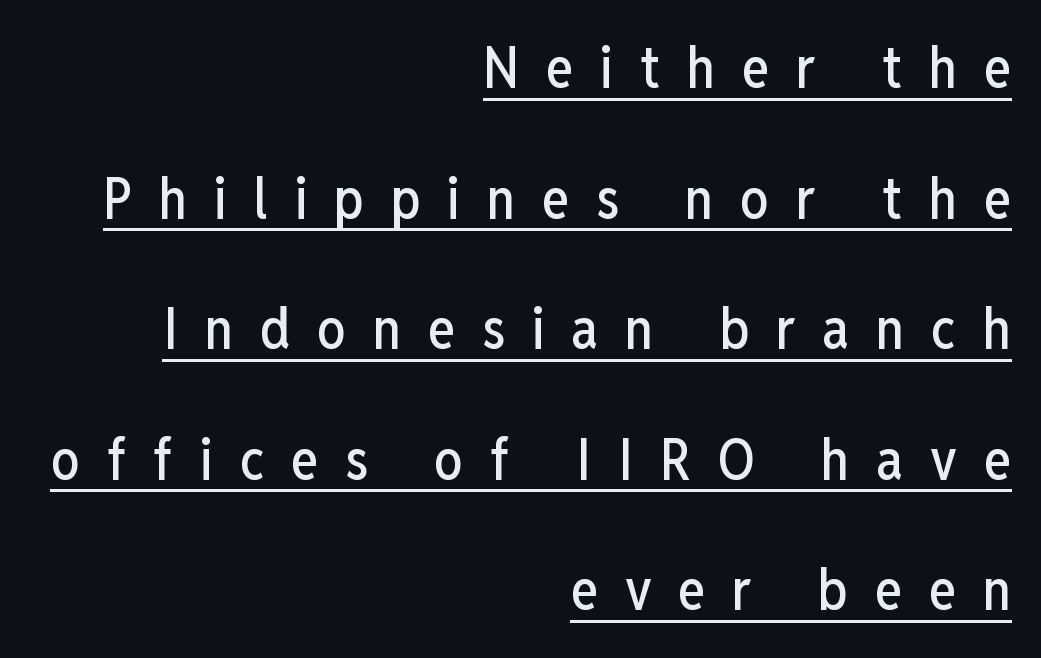
Q: Is the text italic (slanted)? A: No, it is upright.
Q: Is the typeface a serif or a sans-serif typeface? A: Sans-serif.
Q: Is the text underlined? A: Yes.
Q: How is the paragraph aligned? A: Right-aligned.
Q: Is the spacing between letters normal or unusually wide? A: Unusually wide.
Q: Is the spacing between lines tight, normal or loose? A: Loose.
Q: Width (condensed, normal, or wide)? A: Condensed.
Q: Stroke contrast? A: Low.
Q: x-height? A: Medium.
Q: Monospaced? A: No.
